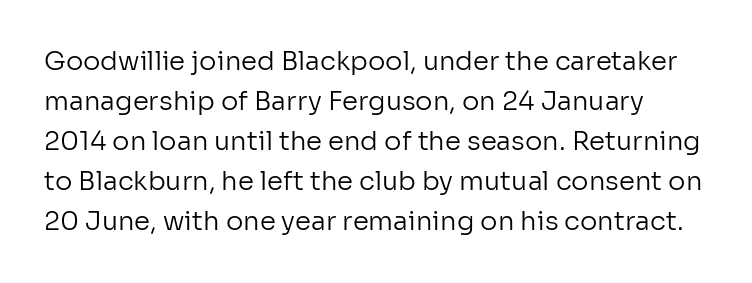
The image shows 26 px text type, upright; set normal line spacing (1.54x), normal letter spacing, not underlined.
